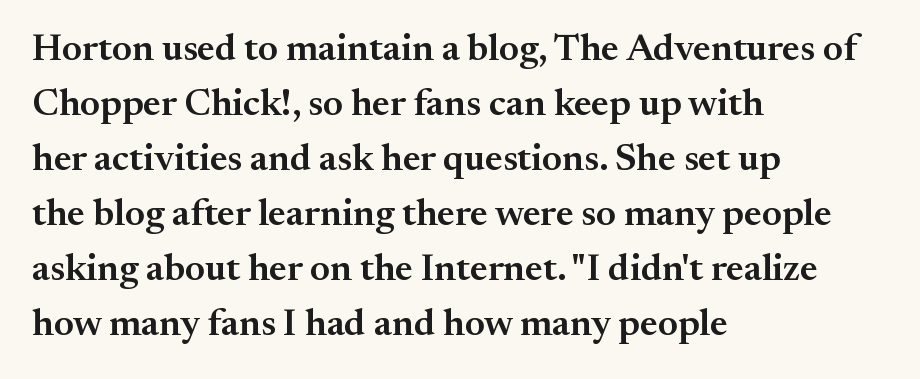
Q: Is the text bold? A: Semi-bold.
Q: Is the text italic (slanted)? A: No, it is upright.
Q: Is the typeface a serif or a sans-serif typeface? A: Serif.
Q: Is the text underlined? A: No.
Q: How is the paragraph aligned? A: Left-aligned.
Q: Is the spacing between letters normal or unusually wide? A: Normal.
Q: Is the spacing between lines tight, normal or loose? A: Normal.
Q: Width (condensed, normal, or wide)? A: Normal.
Q: Stroke contrast? A: Medium.
Q: x-height? A: Small.
Q: Monospaced? A: No.
